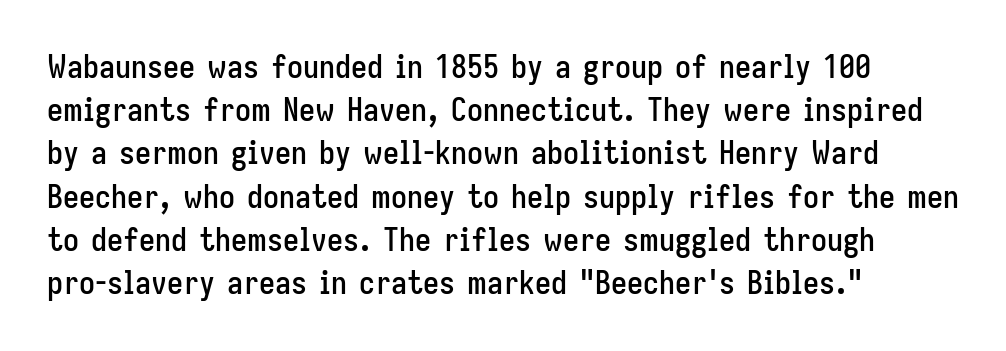
The type is set solid horizontally, with unmodified tracking. Summary of vertical rhythm: regular, with standard interline spacing. The rendering uses natural spacing where letterforms have individual widths. These lines are composed in type without serifs. Clear beneath every line of the passage. The compositor pushed each line to the left boundary.
